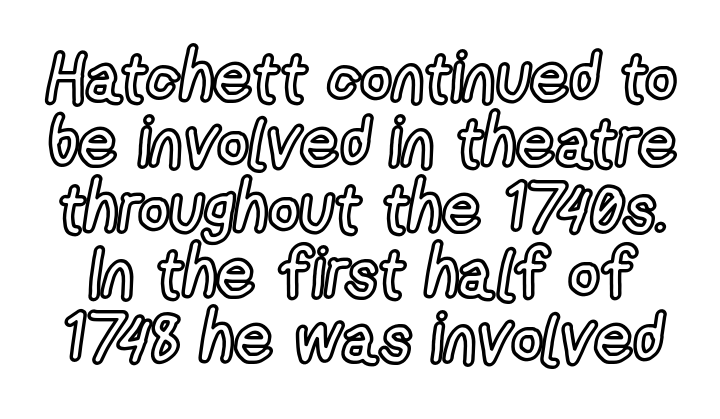
{"width": "condensed", "x_height": "medium", "monospaced": "no", "underline": "no", "line_spacing": "tight", "line_spacing_ratio": 0.96, "letter_spacing": "normal", "letter_spacing_em": 0.0, "glyph_px": 68}
